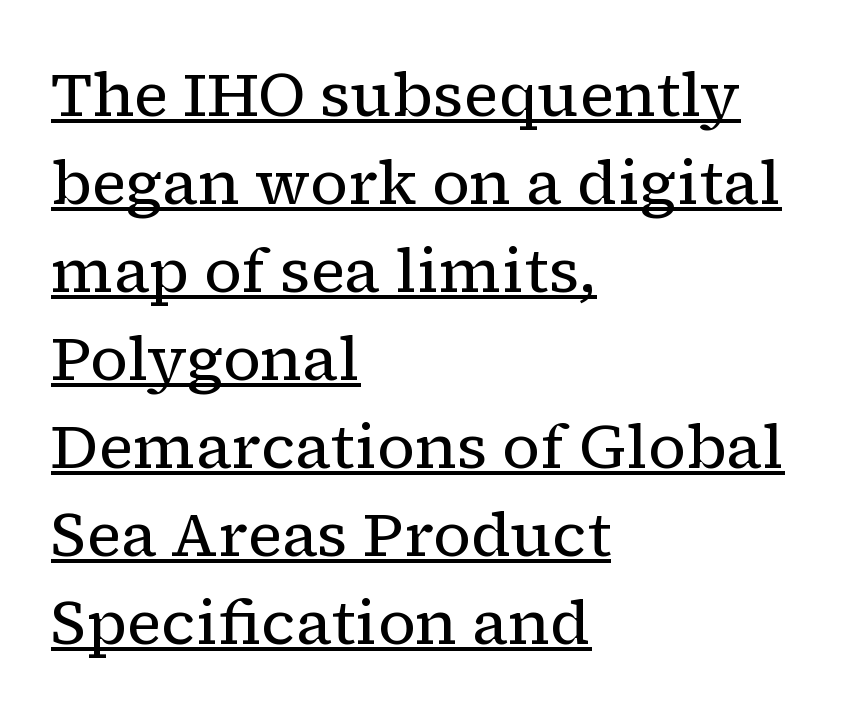
Baseline-to-baseline distance is the conventional proportion of letter height. Glance below the letters and you will spot a drawn line. This sample has the flowing, uneven cadence of proportional lettering. These lines were composed using upright roman letters. Leftover space on each line is placed entirely after the last word.
